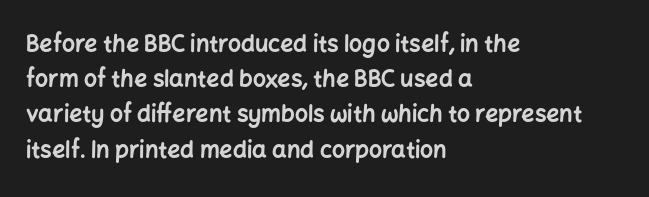
Q: Is the text bold? A: Yes.
Q: Is the text italic (slanted)? A: No, it is upright.
Q: Is the text underlined? A: No.
Q: How is the paragraph aligned? A: Left-aligned.
Q: Is the spacing between letters normal or unusually wide? A: Normal.
Q: Is the spacing between lines tight, normal or loose? A: Normal.
